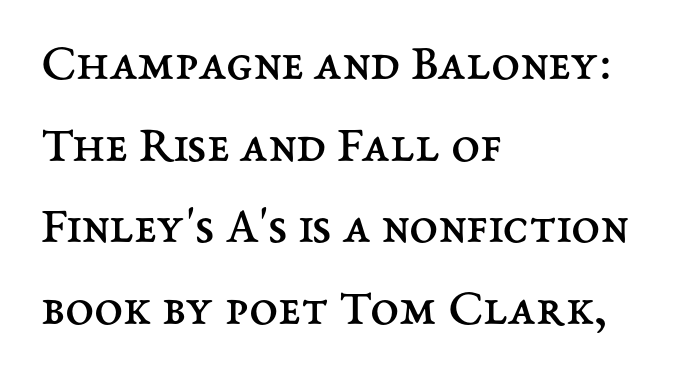
{"italic": "no", "bold": "no", "weight": "regular", "width": "normal", "stroke_contrast": "medium", "x_height": "medium", "monospaced": "no", "underline": "no", "align": "left", "line_spacing": "normal", "line_spacing_ratio": 1.57, "letter_spacing": "normal", "letter_spacing_em": 0.0, "glyph_px": 52}
